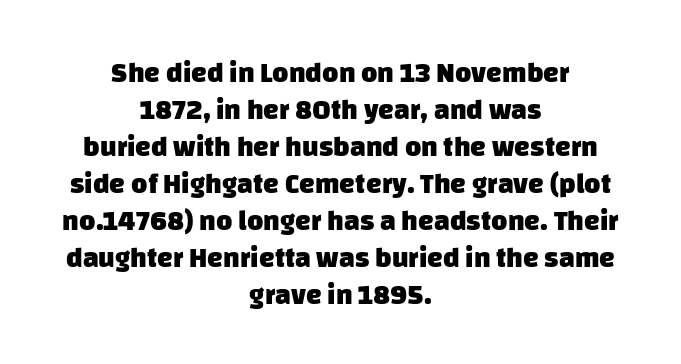
{"serif": "no", "bold": "yes", "weight": "heavy", "width": "normal", "stroke_contrast": "low", "x_height": "large", "monospaced": "no", "underline": "no", "align": "center", "line_spacing": "normal", "line_spacing_ratio": 1.32, "letter_spacing": "normal", "letter_spacing_em": 0.0, "glyph_px": 28}
